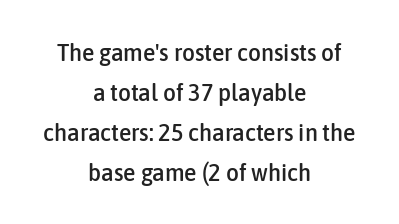
{"italic": "no", "underline": "no", "align": "center", "line_spacing": "normal", "line_spacing_ratio": 1.6, "letter_spacing": "normal", "letter_spacing_em": 0.0, "glyph_px": 25}
